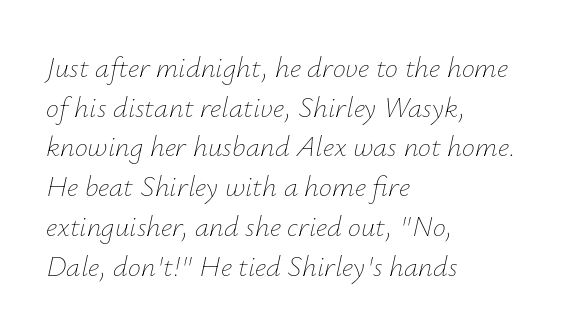
The image shows 29 px thin type, italic (leaning right); set left-aligned, normal line spacing (1.37x), normal letter spacing, not underlined; low stroke contrast and a small x-height.
